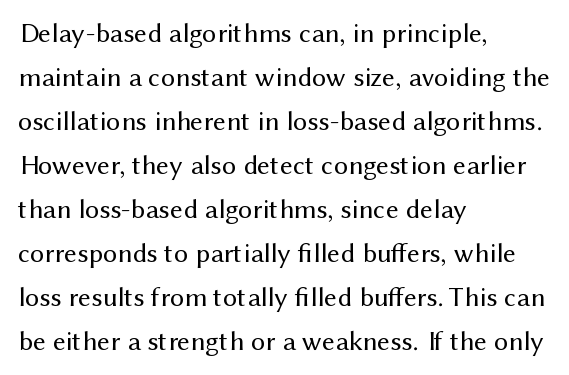
Q: Is the text bold? A: No.
Q: Is the text italic (slanted)? A: No, it is upright.
Q: Is the typeface a serif or a sans-serif typeface? A: Sans-serif.
Q: Is the text underlined? A: No.
Q: How is the paragraph aligned? A: Left-aligned.
Q: Is the spacing between letters normal or unusually wide? A: Normal.
Q: Is the spacing between lines tight, normal or loose? A: Normal.
Q: Width (condensed, normal, or wide)? A: Normal.
Q: Stroke contrast? A: Medium.
Q: x-height? A: Medium.
Q: Monospaced? A: No.
